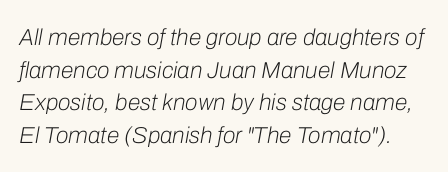
Q: Is the text bold? A: No.
Q: Is the text italic (slanted)? A: Yes, it leans right by about 10 degrees.
Q: Is the text underlined? A: No.
Q: Is the spacing between letters normal or unusually wide? A: Normal.
Q: Is the spacing between lines tight, normal or loose? A: Normal.
